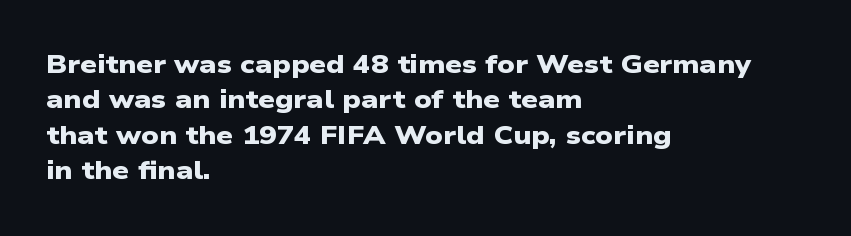
Q: Is the text bold? A: Yes.
Q: Is the text underlined? A: No.
Q: How is the paragraph aligned? A: Left-aligned.
Q: Is the spacing between letters normal or unusually wide? A: Normal.
Q: Is the spacing between lines tight, normal or loose? A: Normal.
